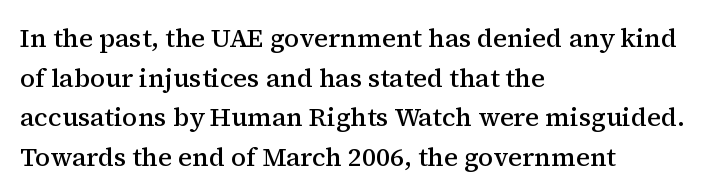
{"italic": "no", "bold": "semi", "underline": "no", "align": "left", "line_spacing": "normal", "line_spacing_ratio": 1.52, "letter_spacing": "normal", "letter_spacing_em": 0.0, "glyph_px": 26}
